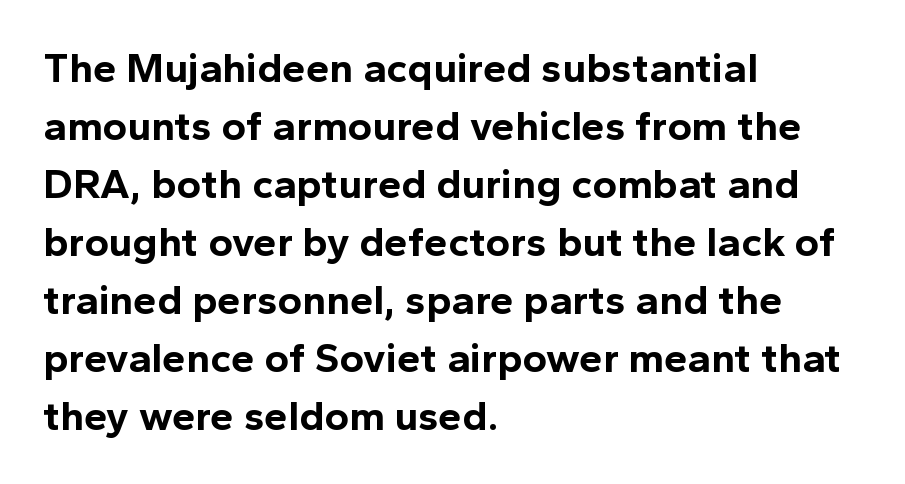
{"serif": "no", "italic": "no", "bold": "yes", "weight": "bold", "width": "normal", "x_height": "medium", "monospaced": "no", "underline": "no", "align": "left", "line_spacing": "normal", "line_spacing_ratio": 1.38, "letter_spacing": "normal", "letter_spacing_em": 0.0, "glyph_px": 42}
